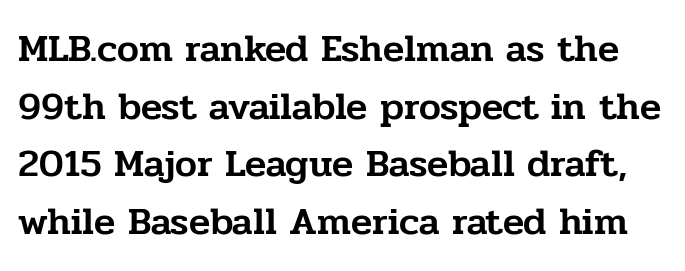
{"serif": "yes", "italic": "no", "width": "normal", "stroke_contrast": "low", "x_height": "medium", "monospaced": "no", "underline": "no", "line_spacing": "normal", "line_spacing_ratio": 1.48, "letter_spacing": "normal", "letter_spacing_em": 0.0, "glyph_px": 39}
